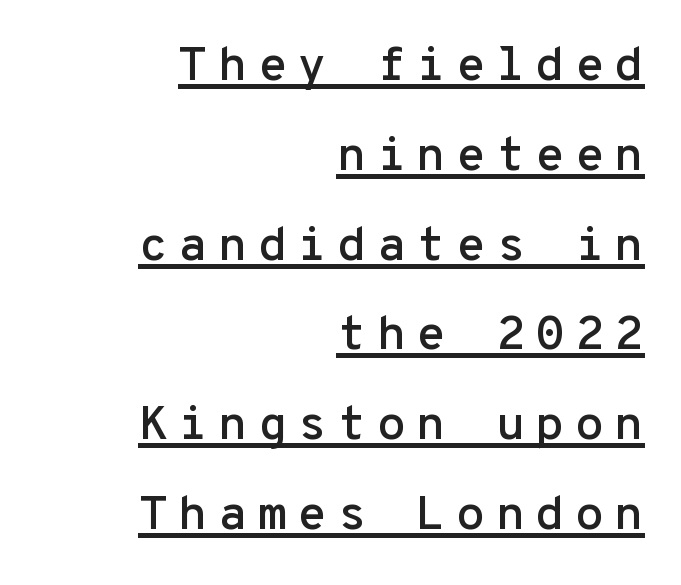
The image shows 48 px sans-serif type, upright, monospaced; set right-aligned, line spacing 1.87x, unusually wide letter spacing (+0.21 em), underlined; low stroke contrast and a medium x-height.
